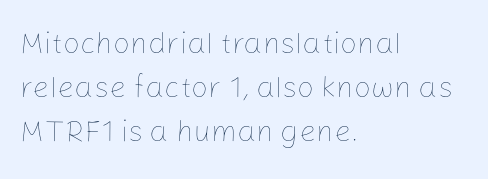
{"italic": "no", "bold": "no", "weight": "thin", "width": "normal", "stroke_contrast": "low", "x_height": "medium", "monospaced": "no", "underline": "no", "align": "left", "line_spacing": "normal", "line_spacing_ratio": 1.46, "letter_spacing": "normal", "letter_spacing_em": 0.0, "glyph_px": 30}
